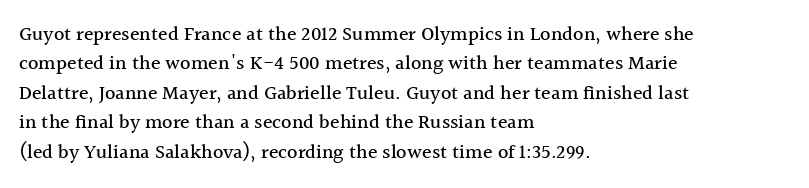
Notice how the passage keeps a crisp vertical edge on the left only. The space directly below the letters is spotless. The designer left line spacing at the default. Honestly, the letter spacing is just normal — you wouldn't notice it. Posture: vertical.
